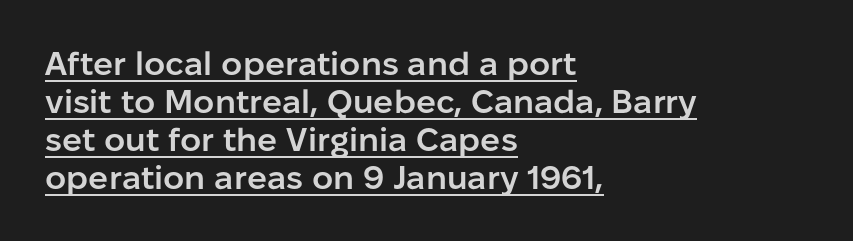
{"serif": "no", "italic": "no", "bold": "semi", "weight": "semibold", "width": "normal", "stroke_contrast": "low", "x_height": "medium", "monospaced": "no", "underline": "yes", "align": "left", "line_spacing": "tight", "line_spacing_ratio": 1.15, "letter_spacing": "normal", "letter_spacing_em": 0.0, "glyph_px": 33}
